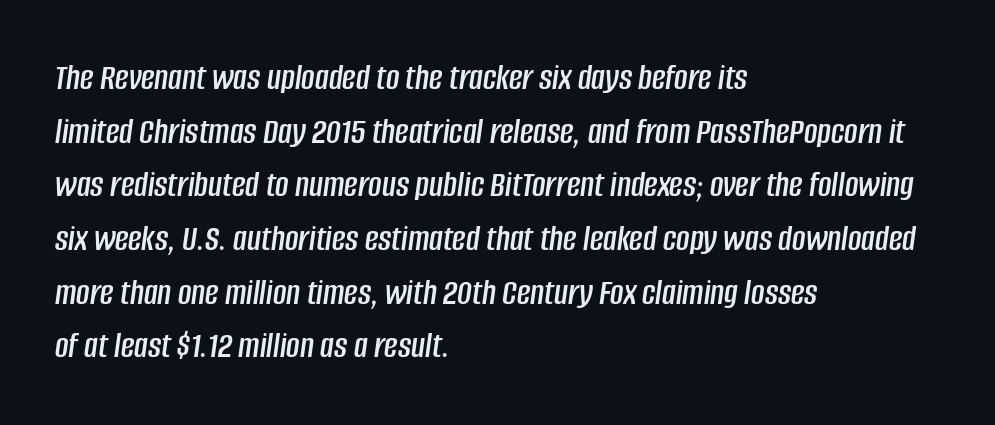
{"italic": "yes", "lean": "right", "slant_degrees": 8, "width": "condensed", "stroke_contrast": "low", "x_height": "large", "monospaced": "no", "underline": "no", "align": "left", "line_spacing": "normal", "line_spacing_ratio": 1.45, "letter_spacing": "normal", "letter_spacing_em": 0.0, "glyph_px": 37}
